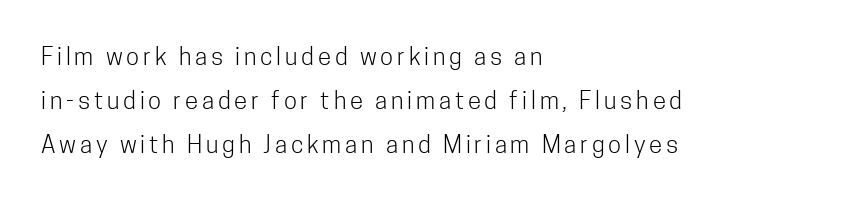
The image shows 24 px text type, upright; set left-aligned, line spacing 1.83x, not underlined.
